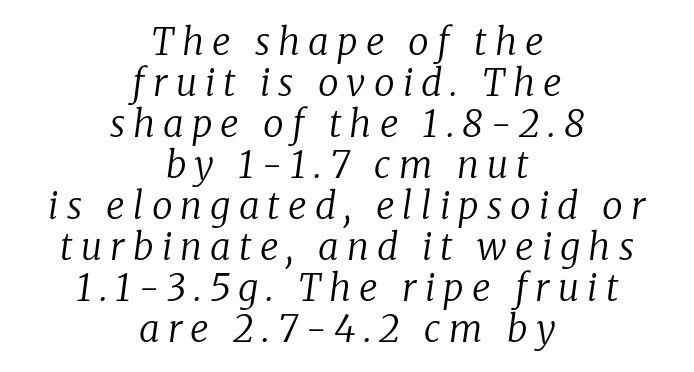
{"serif": "yes", "italic": "yes", "lean": "right", "slant_degrees": 8, "bold": "no", "weight": "regular", "width": "normal", "stroke_contrast": "low", "x_height": "medium", "monospaced": "no", "underline": "no", "align": "center", "line_spacing": "tight", "line_spacing_ratio": 1.11, "letter_spacing": "wide", "letter_spacing_em": 0.22, "glyph_px": 37}
